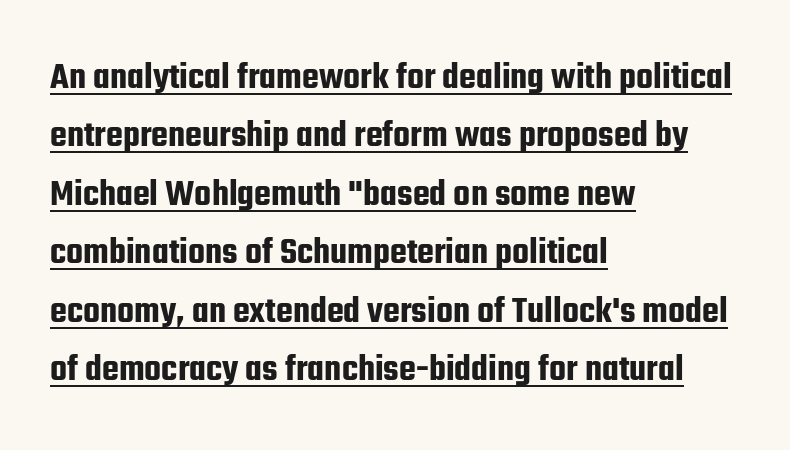
Posture: straight, roman, zero tilt. Note the varied advance widths — an 'i' is clearly narrower than an 'm'. Letter spacing: default. All the whitespace from short lines collects on the right.
